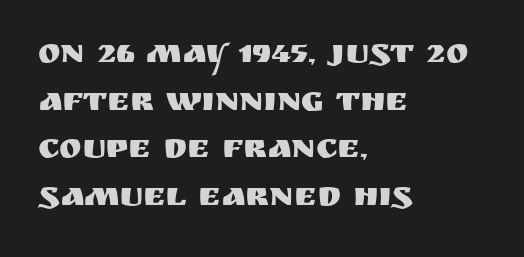
Q: Is the text italic (slanted)? A: No, it is upright.
Q: Is the typeface a serif or a sans-serif typeface? A: Sans-serif.
Q: Is the text underlined? A: No.
Q: How is the paragraph aligned? A: Left-aligned.
Q: Is the spacing between letters normal or unusually wide? A: Normal.
Q: Is the spacing between lines tight, normal or loose? A: Normal.
Q: Width (condensed, normal, or wide)? A: Normal.
Q: Stroke contrast? A: Medium.
Q: x-height? A: Large.
Q: Monospaced? A: No.
